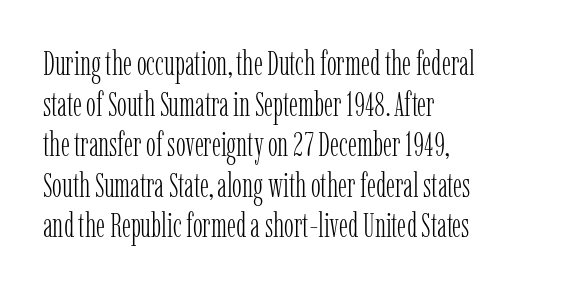
Inter-character spacing is left at the font's built-in metrics. Here the designer chose a conventional face with non-uniform glyph widths. I'd call this a serif setting — the letters wear small feet. Which margin do the lines hug? The left one — the right edge is uneven.
